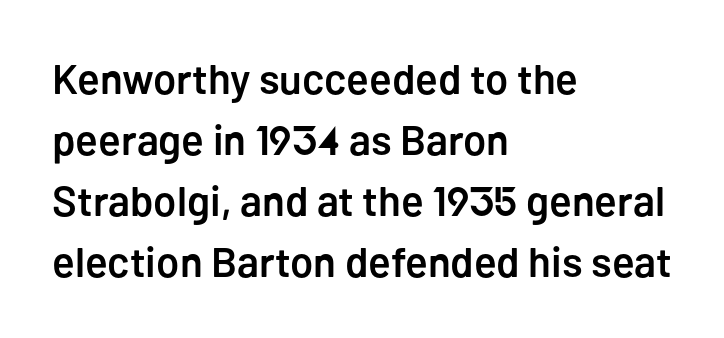
{"serif": "no", "italic": "no", "bold": "semi", "weight": "semibold", "width": "normal", "stroke_contrast": "low", "x_height": "medium", "monospaced": "no", "underline": "no", "align": "left", "line_spacing": "normal", "line_spacing_ratio": 1.45, "letter_spacing": "normal", "letter_spacing_em": 0.0, "glyph_px": 42}
